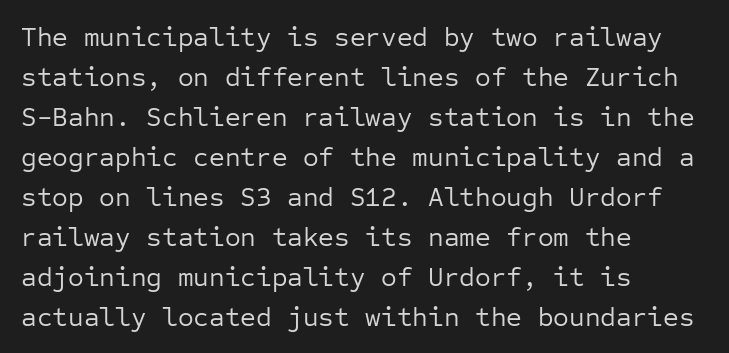
{"italic": "no", "bold": "no", "underline": "no", "align": "left", "line_spacing": "normal", "line_spacing_ratio": 1.48, "letter_spacing": "normal", "letter_spacing_em": 0.0, "glyph_px": 27}
